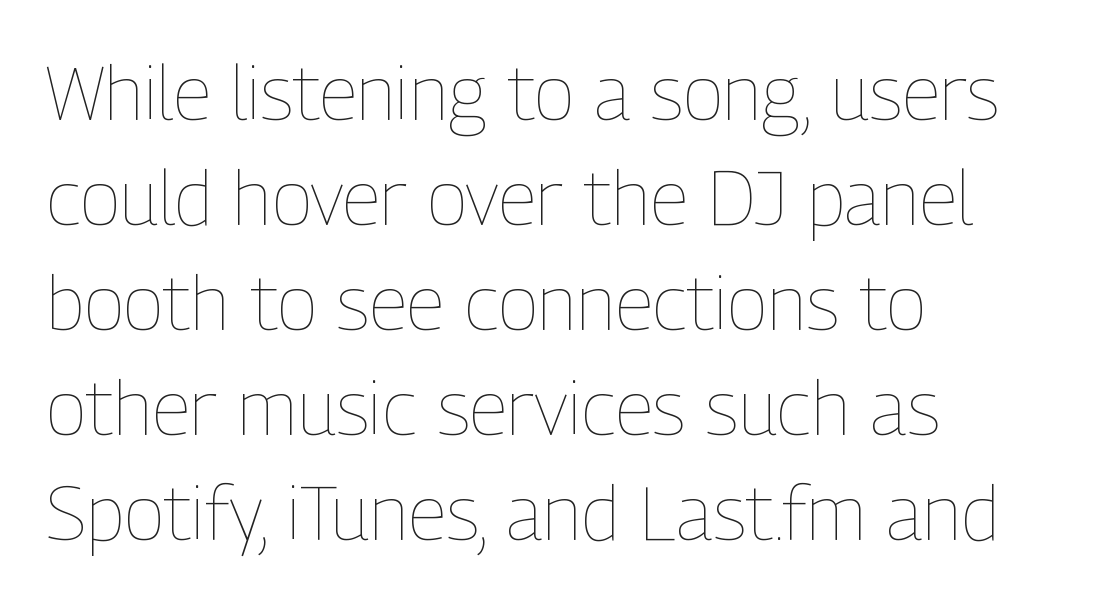
Q: Is the text bold? A: No.
Q: Is the text italic (slanted)? A: No, it is upright.
Q: Is the text underlined? A: No.
Q: How is the paragraph aligned? A: Left-aligned.
Q: Is the spacing between letters normal or unusually wide? A: Normal.
Q: Is the spacing between lines tight, normal or loose? A: Normal.
Q: Width (condensed, normal, or wide)? A: Condensed.
Q: Stroke contrast? A: Low.
Q: x-height? A: Medium.
Q: Monospaced? A: No.
